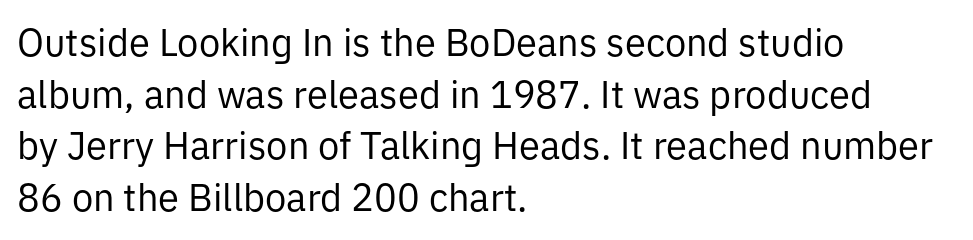
{"serif": "no", "italic": "no", "bold": "no", "weight": "regular", "width": "normal", "stroke_contrast": "low", "x_height": "medium", "monospaced": "no", "underline": "no", "align": "left", "line_spacing": "normal", "line_spacing_ratio": 1.36, "letter_spacing": "normal", "letter_spacing_em": 0.0, "glyph_px": 38}
